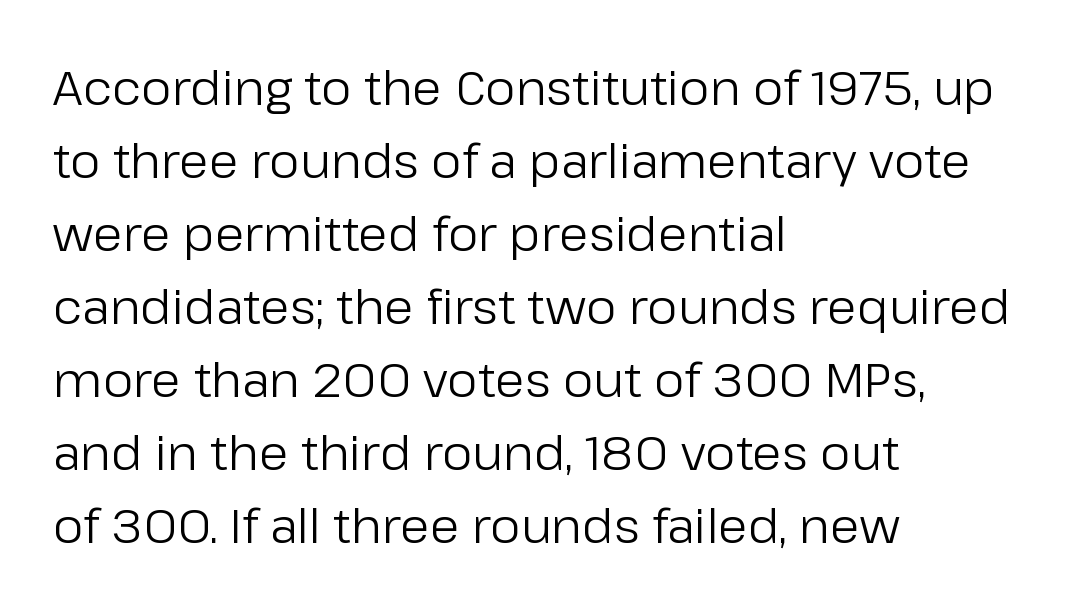
{"serif": "no", "italic": "no", "bold": "no", "weight": "regular", "width": "normal", "stroke_contrast": "low", "x_height": "medium", "monospaced": "no", "underline": "no", "align": "left", "line_spacing": "normal", "line_spacing_ratio": 1.52, "letter_spacing": "normal", "letter_spacing_em": 0.0, "glyph_px": 48}
